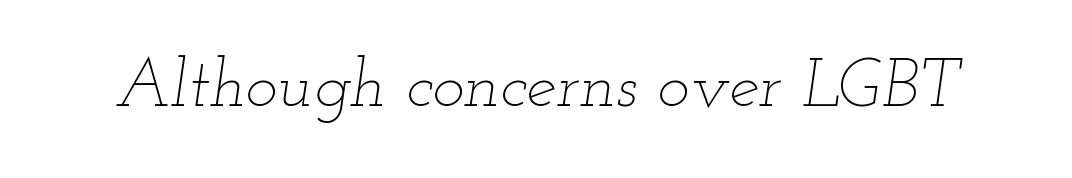
{"italic": "yes", "lean": "right", "slant_degrees": 12, "bold": "no", "weight": "thin", "width": "wide", "stroke_contrast": "low", "x_height": "small", "monospaced": "no", "underline": "no", "letter_spacing": "normal", "letter_spacing_em": 0.0, "glyph_px": 68}
